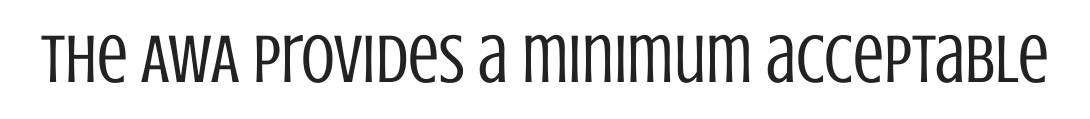
The image shows 69 px regular-weight, condensed sans-serif type, upright; set normal letter spacing, not underlined; low stroke contrast and a large x-height.
